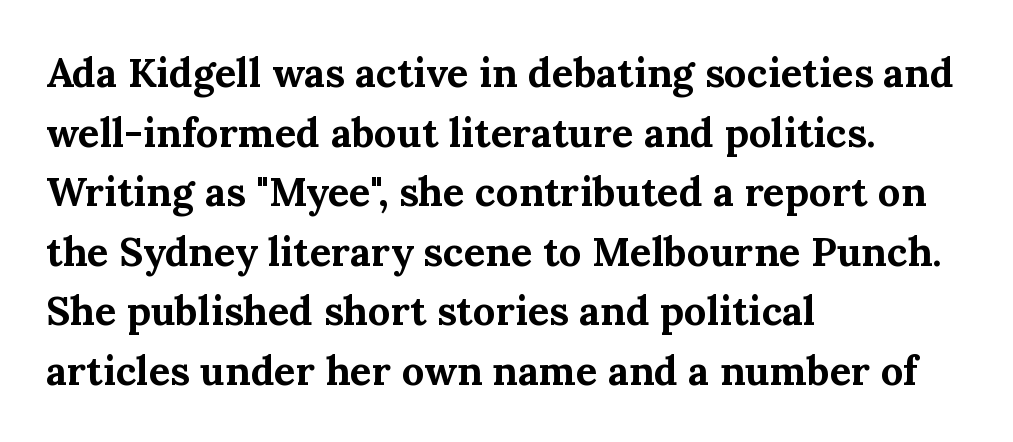
Does the type have serifs? Yes, each stem ends in a small foot. In terms of posture, this sample is upright. Set as a true bold cut, around the 700 mark. Descenders are the only things crossing below the line. This sample has the flowing, uneven cadence of proportional lettering.
